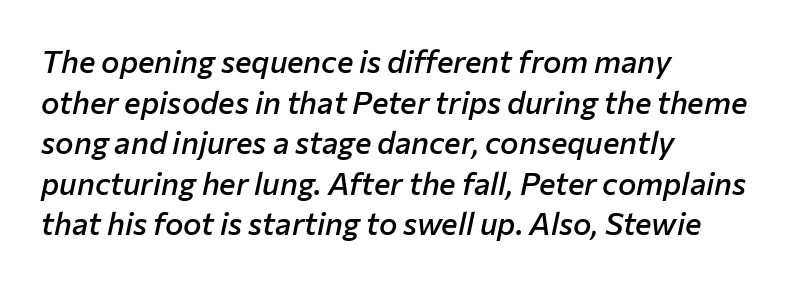
{"italic": "yes", "lean": "right", "slant_degrees": 12, "bold": "semi", "weight": "semibold", "width": "normal", "stroke_contrast": "low", "x_height": "medium", "monospaced": "no", "underline": "no", "align": "left", "line_spacing": "normal", "line_spacing_ratio": 1.31, "letter_spacing": "normal", "letter_spacing_em": 0.0, "glyph_px": 31}
